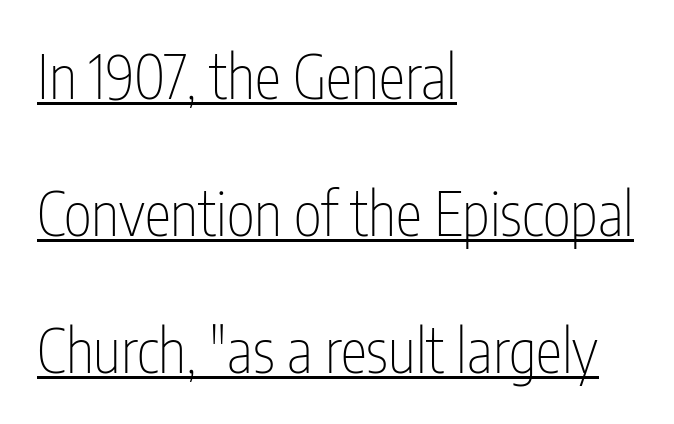
The designer went with a sans here, leaving each stem footless. The line-height multiplier appears high, well above default. The rendering anchors every line to the left-hand side. Italic? Not at all — the glyphs are vertical. The line texture is even and compact thanks to regular tracking. Each stroke keeps to a modest, everyday thickness or less.
